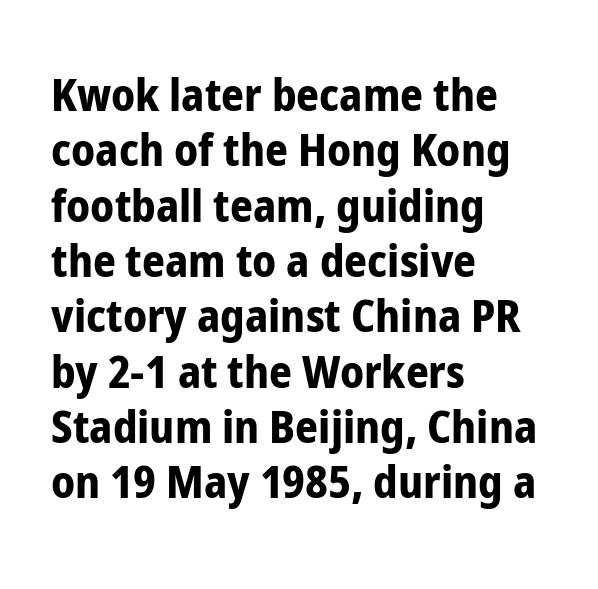
{"serif": "no", "italic": "no", "bold": "yes", "weight": "bold", "width": "condensed", "stroke_contrast": "low", "x_height": "medium", "monospaced": "no", "underline": "no", "align": "left", "line_spacing_ratio": 1.23, "letter_spacing": "normal", "letter_spacing_em": 0.0, "glyph_px": 45}
